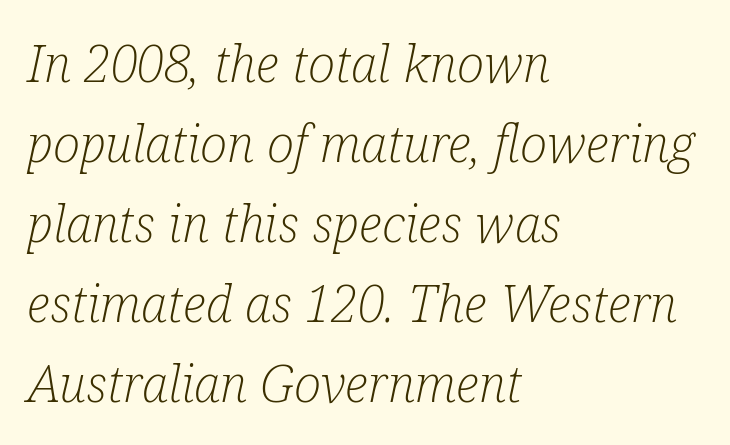
This is serif lettering, the kind often seen in printed books. The glyphs are unaccompanied by any horizontal stroke below them. The typeface has the unassuming heft of standard copy or less. Here the designer chose a conventional face with non-uniform glyph widths.
